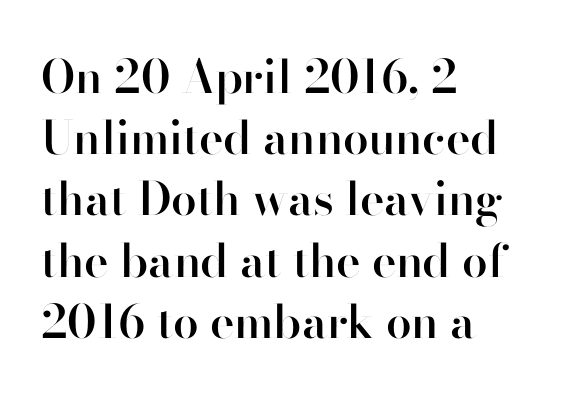
The image shows 46 px semibold sans-serif type, upright; set left-aligned, normal line spacing (1.33x), normal letter spacing, not underlined; high stroke contrast and a small x-height.
